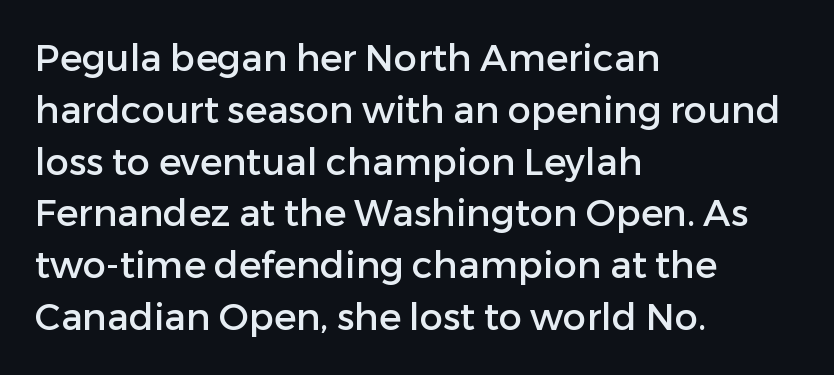
Stroke terminals: plain, sans-serif. Has an underline been added? It has not. Casual observation: everything's shoved over to the left. Each letter keeps its own natural width here, so spacing adapts to shape. Letter spacing: default.
